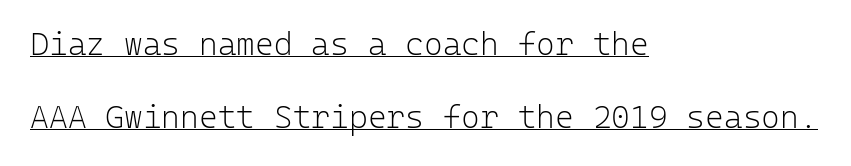
The image shows 32 px light sans-serif type, upright, monospaced; set left-aligned, loose line spacing (2.27x), normal letter spacing, underlined; low stroke contrast and a medium x-height.
